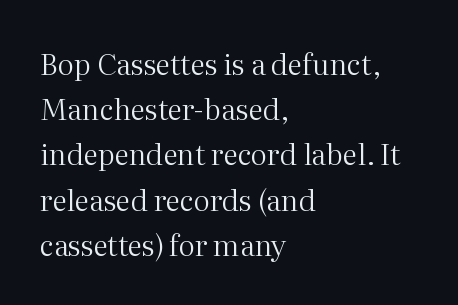
The image shows 29 px regular-weight serif type, upright; set left-aligned, normal line spacing (1.56x), normal letter spacing, not underlined; medium stroke contrast and a medium x-height.
